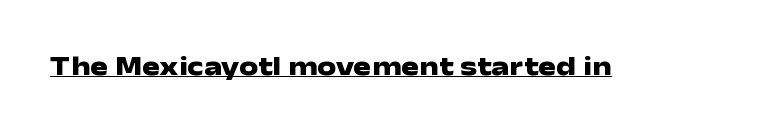
{"italic": "no", "bold": "yes", "underline": "yes", "letter_spacing": "normal", "letter_spacing_em": 0.0, "glyph_px": 27}
